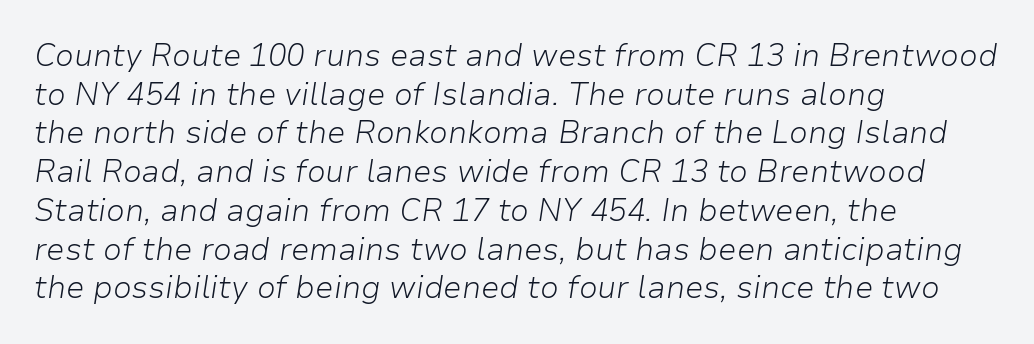
Q: Is the text bold? A: No.
Q: Is the text italic (slanted)? A: Yes, it leans right by about 9 degrees.
Q: Is the text underlined? A: No.
Q: How is the paragraph aligned? A: Left-aligned.
Q: Is the spacing between letters normal or unusually wide? A: Normal.
Q: Is the spacing between lines tight, normal or loose? A: Normal.
Q: Width (condensed, normal, or wide)? A: Normal.
Q: Stroke contrast? A: Low.
Q: x-height? A: Medium.
Q: Monospaced? A: No.
